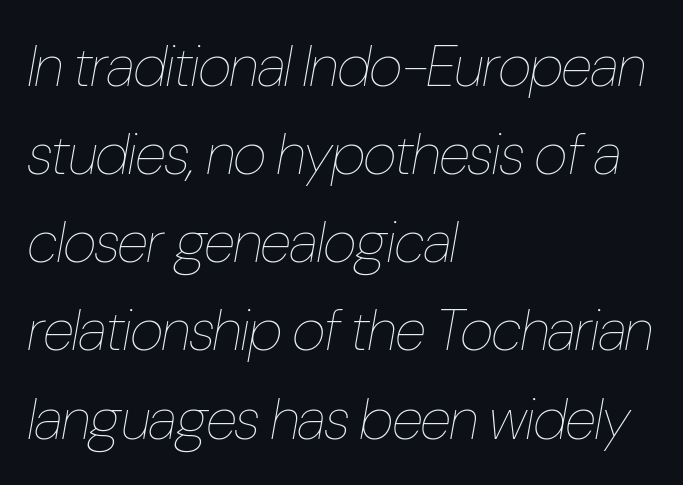
Heft: none added — not bold. A classic flush-left, rag-right setting is used for this passage. What stands out about the letter spacing? Nothing — it is the standard amount. The line-height multiplier appears to be the usual default.
